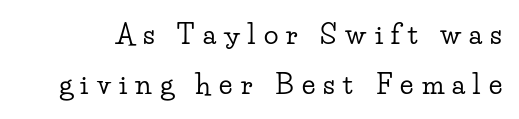
Q: Is the text italic (slanted)? A: No, it is upright.
Q: Is the text underlined? A: No.
Q: Is the spacing between letters normal or unusually wide? A: Unusually wide.
